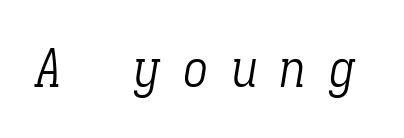
The letters are slanted; this is an italic face. You could count columns in this text — the font is strictly monospaced. Only glyphs here, with clear space below each row. No chunkiness to these letters — they're not bold. The font family rendered here belongs to the serif group.
